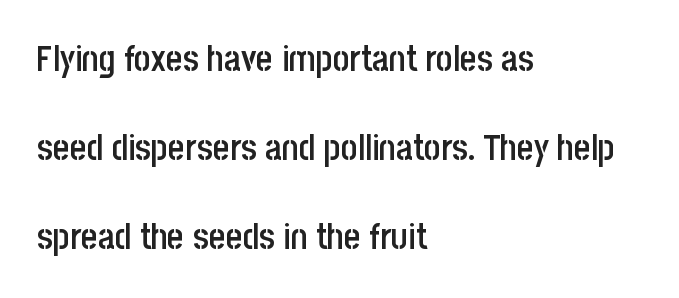
The image shows 36 px semibold, condensed sans-serif type, upright; set left-aligned, loose line spacing (2.47x), normal letter spacing, not underlined; low stroke contrast and a large x-height.
